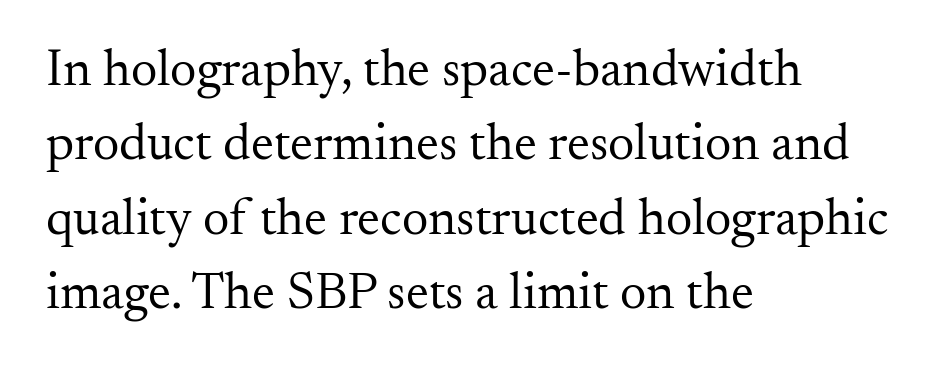
{"serif": "yes", "italic": "no", "bold": "no", "weight": "regular", "width": "normal", "stroke_contrast": "medium", "x_height": "small", "monospaced": "no", "underline": "no", "align": "left", "line_spacing": "normal", "line_spacing_ratio": 1.43, "letter_spacing": "normal", "letter_spacing_em": 0.0, "glyph_px": 52}
